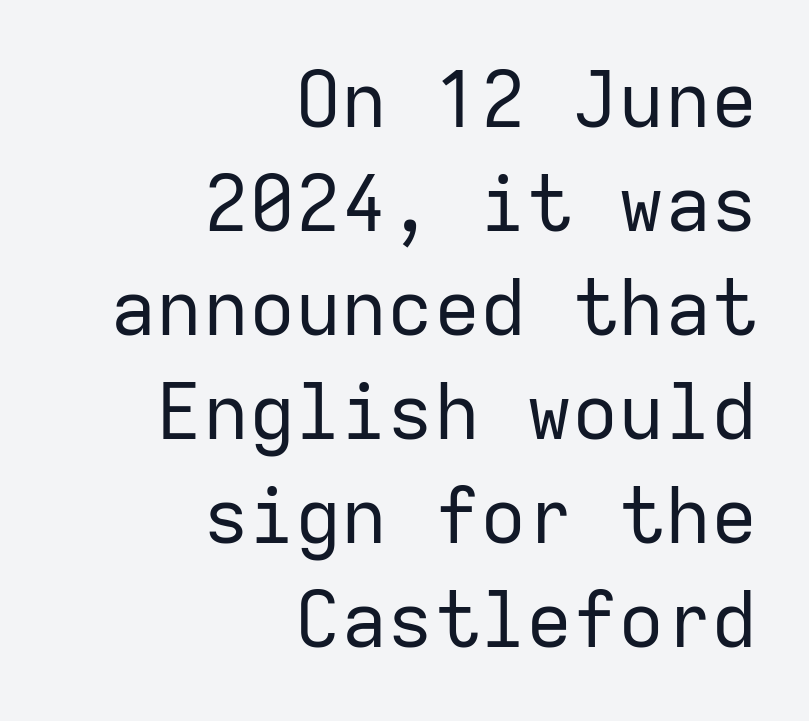
The image shows 77 px regular-weight sans-serif type, upright, monospaced; set right-aligned, normal line spacing (1.35x), normal letter spacing, not underlined; low stroke contrast and a medium x-height.
